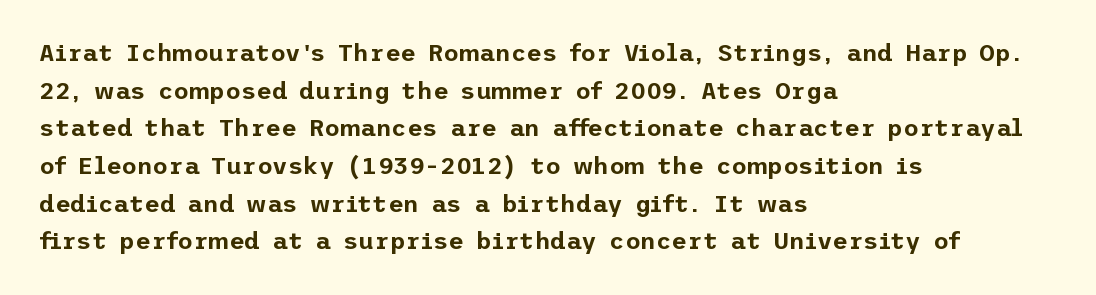
{"italic": "no", "underline": "no", "align": "left", "line_spacing": "normal", "line_spacing_ratio": 1.57, "letter_spacing": "normal", "letter_spacing_em": 0.0, "glyph_px": 24}
